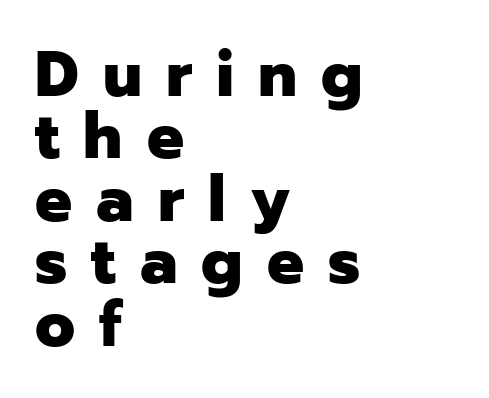
{"serif": "no", "italic": "no", "bold": "yes", "weight": "heavy", "width": "normal", "stroke_contrast": "low", "x_height": "medium", "monospaced": "no", "underline": "no", "align": "left", "line_spacing": "tight", "line_spacing_ratio": 0.96, "letter_spacing": "wide", "letter_spacing_em": 0.37, "glyph_px": 65}
